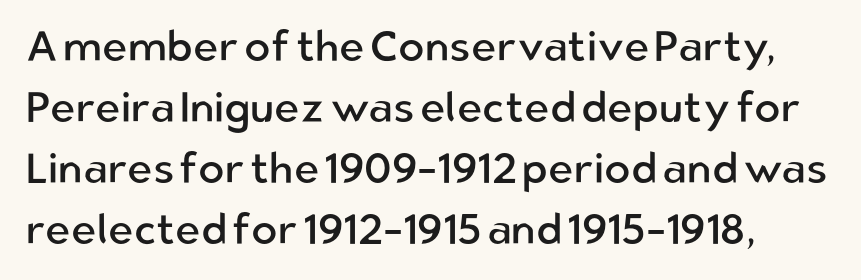
A bare baseline throughout the passage. The strokes are not fattened; the text isn't bold. Default kerning and tracking; the words read as compact shapes. The letters stand upright; this is a roman face.
